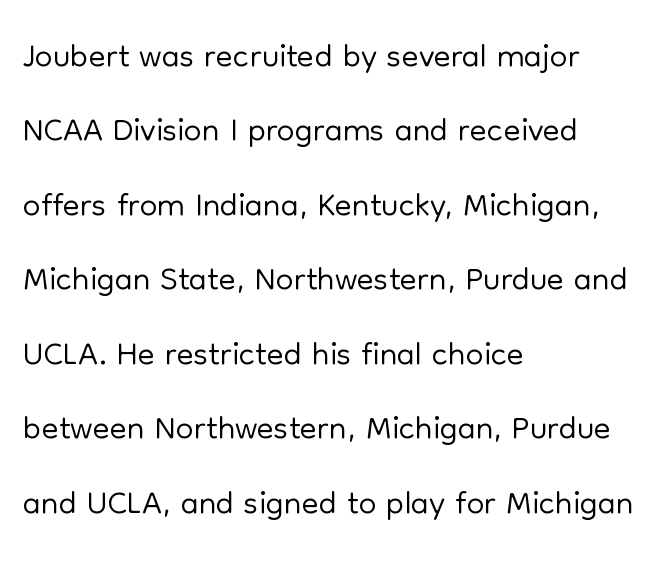
The image shows 50 px light sans-serif type, upright; set left-aligned, normal line spacing (1.49x), normal letter spacing, not underlined; low stroke contrast and a medium x-height.
